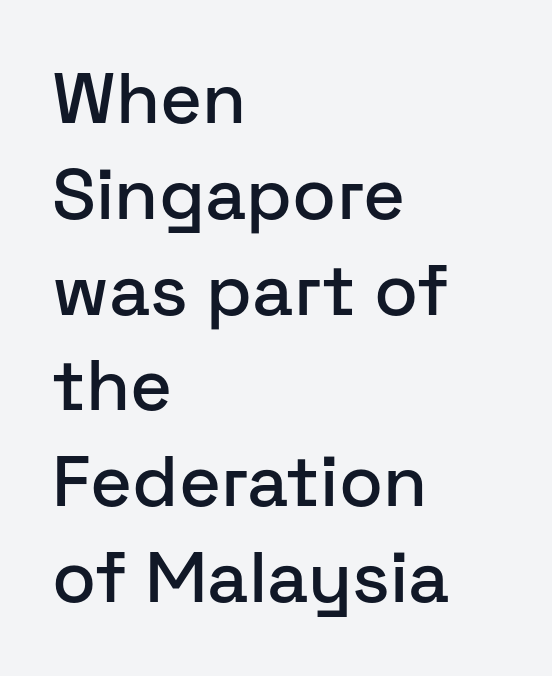
The image shows 72 px sans-serif type, upright; set left-aligned, normal line spacing (1.33x), normal letter spacing, not underlined; low stroke contrast and a medium x-height.
